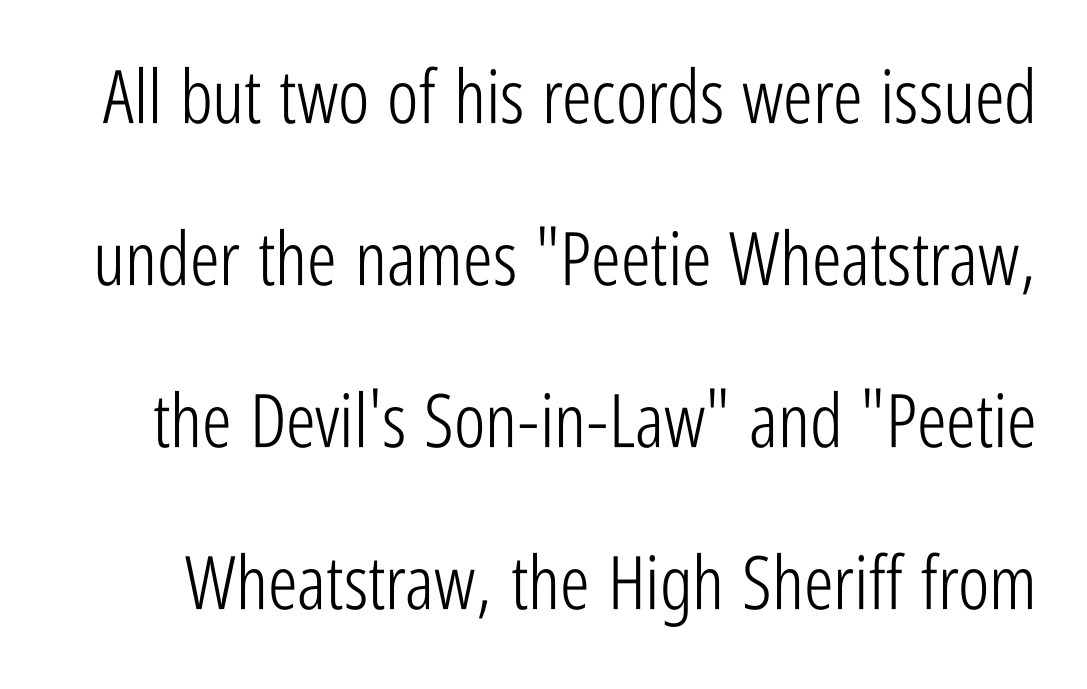
The image shows 74 px light, condensed sans-serif type, upright; set loose line spacing (2.19x), normal letter spacing, not underlined; low stroke contrast and a medium x-height.
